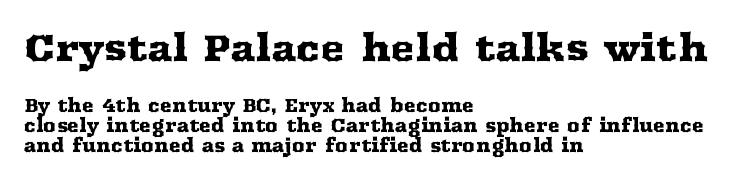
Q: Is the text italic (slanted)? A: No, it is upright.
Q: Is the typeface a serif or a sans-serif typeface? A: Serif.
Q: Is the text underlined? A: No.
Q: How is the paragraph aligned? A: Left-aligned.
Q: Is the spacing between letters normal or unusually wide? A: Normal.
Q: Is the spacing between lines tight, normal or loose? A: Tight.
Q: Which block of text is set in a larger size, the first (top) or the second (bottom)? A: The first (top) one.
Q: Width (condensed, normal, or wide)? A: Wide.
Q: Stroke contrast? A: Medium.
Q: x-height? A: Medium.
Q: Monospaced? A: No.
